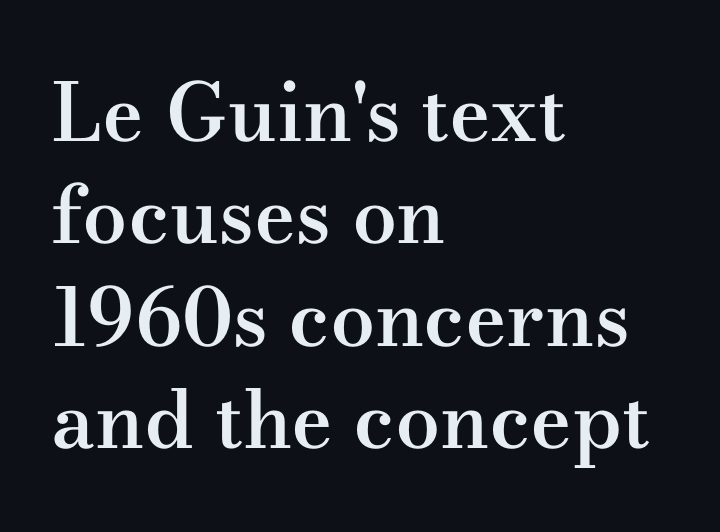
{"serif": "yes", "italic": "no", "bold": "semi", "weight": "semibold", "width": "wide", "stroke_contrast": "medium", "x_height": "small", "monospaced": "no", "underline": "no", "align": "left", "line_spacing": "normal", "line_spacing_ratio": 1.28, "letter_spacing": "normal", "letter_spacing_em": 0.0, "glyph_px": 80}
